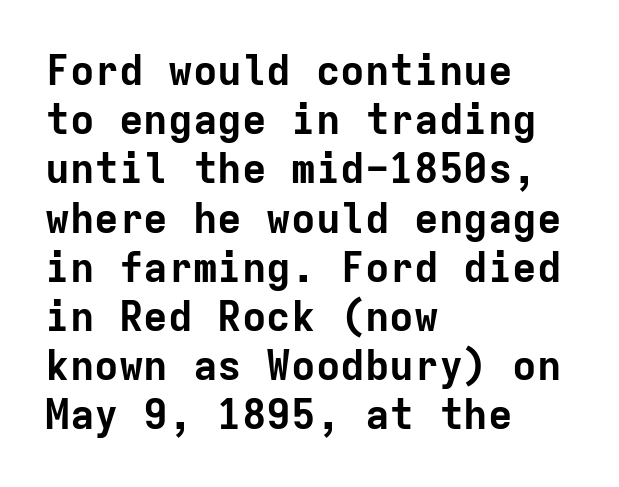
{"serif": "no", "italic": "no", "bold": "yes", "weight": "bold", "width": "normal", "stroke_contrast": "low", "x_height": "medium", "monospaced": "yes", "underline": "no", "align": "left", "line_spacing_ratio": 1.2, "letter_spacing": "normal", "letter_spacing_em": 0.0, "glyph_px": 41}
